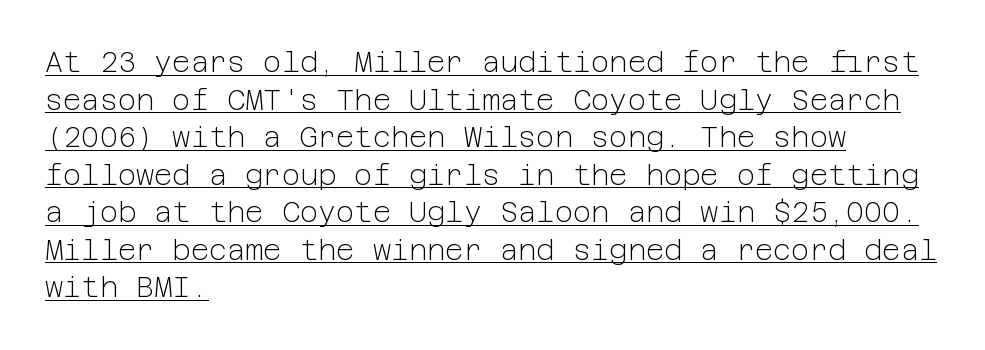
Posture: straight, roman, zero tilt. Quick note: underline on. Bold? No — there's no thickening of the strokes. The face used here is a sans, in the tradition of grotesques and geometrics. Leftover space on each line is placed entirely after the last word. Nobody touched the tracking dial on this one.
